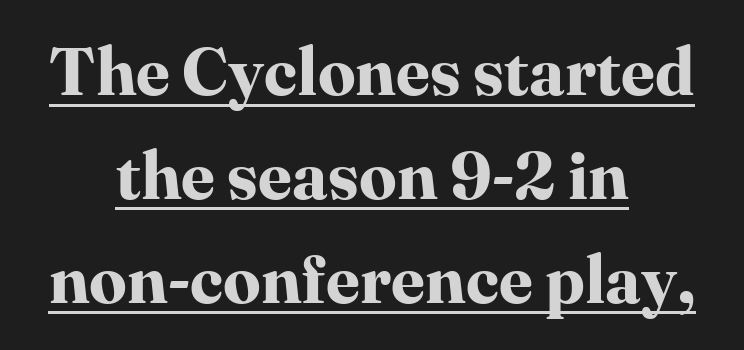
The image shows 67 px bold serif type, upright; set centered, normal line spacing (1.55x), normal letter spacing, underlined; high stroke contrast and a medium x-height.
